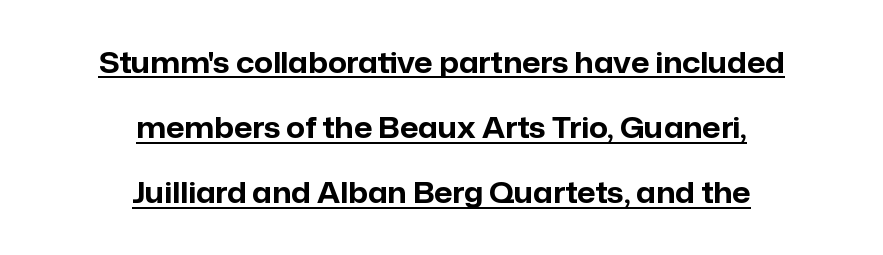
Q: Is the text bold? A: Yes.
Q: Is the text italic (slanted)? A: No, it is upright.
Q: Is the typeface a serif or a sans-serif typeface? A: Sans-serif.
Q: Is the text underlined? A: Yes.
Q: How is the paragraph aligned? A: Centered.
Q: Is the spacing between letters normal or unusually wide? A: Normal.
Q: Is the spacing between lines tight, normal or loose? A: Loose.
Q: Width (condensed, normal, or wide)? A: Normal.
Q: Stroke contrast? A: Low.
Q: x-height? A: Medium.
Q: Monospaced? A: No.
